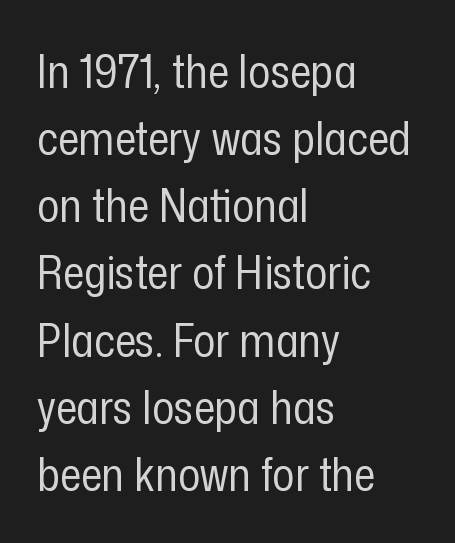
The image shows 46 px regular-weight, condensed sans-serif type, upright; set left-aligned, normal line spacing (1.46x), normal letter spacing, not underlined; low stroke contrast and a medium x-height.
